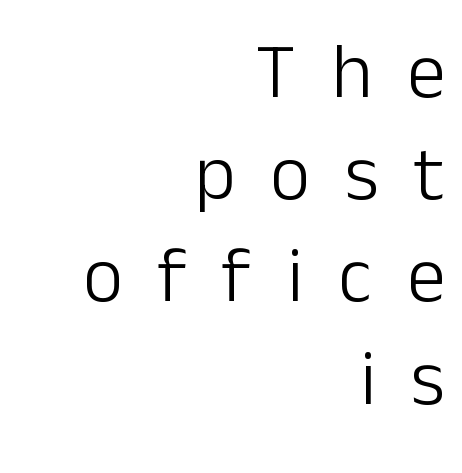
Q: Is the text bold? A: No.
Q: Is the text italic (slanted)? A: No, it is upright.
Q: Is the typeface a serif or a sans-serif typeface? A: Sans-serif.
Q: Is the text underlined? A: No.
Q: How is the paragraph aligned? A: Right-aligned.
Q: Is the spacing between letters normal or unusually wide? A: Unusually wide.
Q: Is the spacing between lines tight, normal or loose? A: Normal.
Q: Width (condensed, normal, or wide)? A: Normal.
Q: Stroke contrast? A: Low.
Q: x-height? A: Medium.
Q: Monospaced? A: No.
